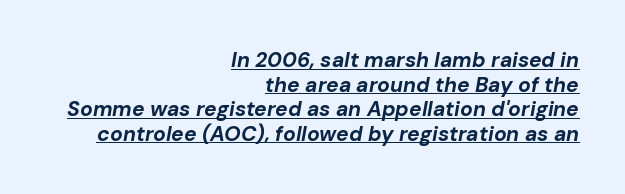
Q: Is the text bold? A: Yes.
Q: Is the text italic (slanted)? A: Yes, it leans right by about 10 degrees.
Q: Is the text underlined? A: Yes.
Q: How is the paragraph aligned? A: Right-aligned.
Q: Is the spacing between letters normal or unusually wide? A: Normal.
